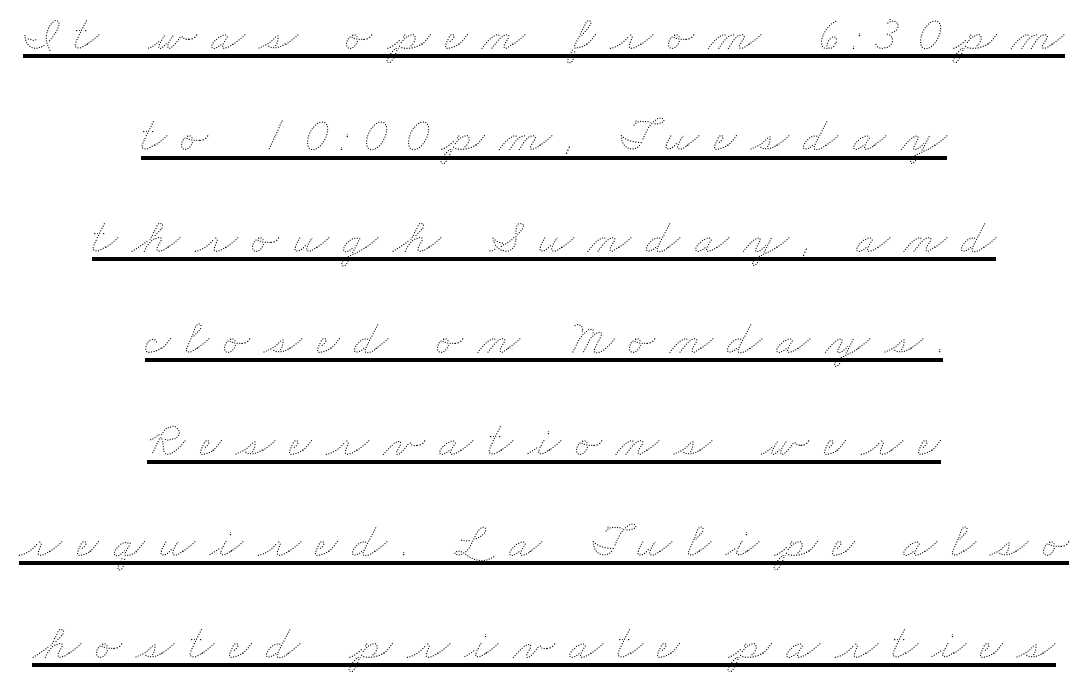
The cut favours lightness, reaching ordinary text weight at its darkest. This sample trades compactness for vertical openness between lines. These lines are centered, leaving both edges ragged. Each letter keeps its own natural width here, so spacing adapts to shape. Every word sits above its own underline. Short note: letters widely spaced.
